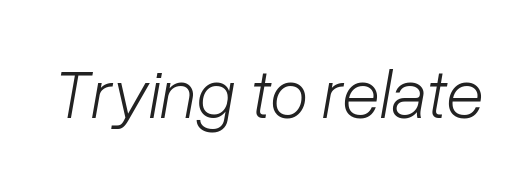
The image shows 70 px light type, italic (leaning right); set normal letter spacing, not underlined; low stroke contrast and a medium x-height.
